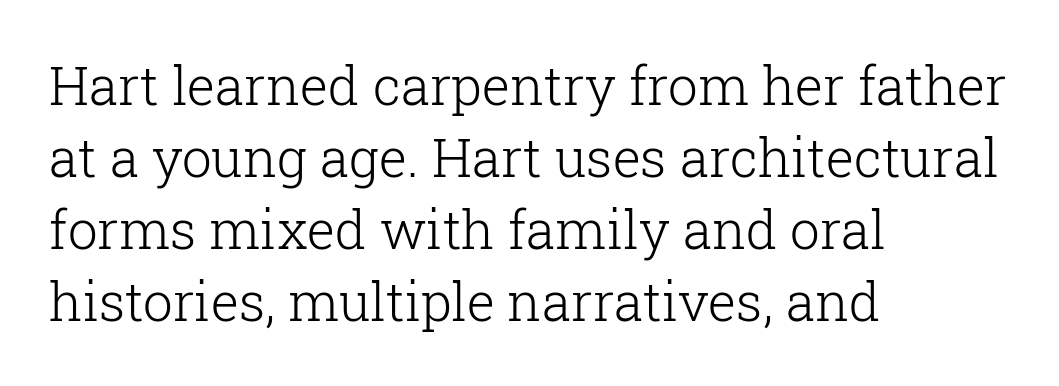
{"serif": "yes", "italic": "no", "bold": "no", "weight": "light", "width": "normal", "stroke_contrast": "low", "x_height": "medium", "monospaced": "no", "underline": "no", "align": "left", "line_spacing": "normal", "line_spacing_ratio": 1.36, "letter_spacing": "normal", "letter_spacing_em": 0.0, "glyph_px": 53}
